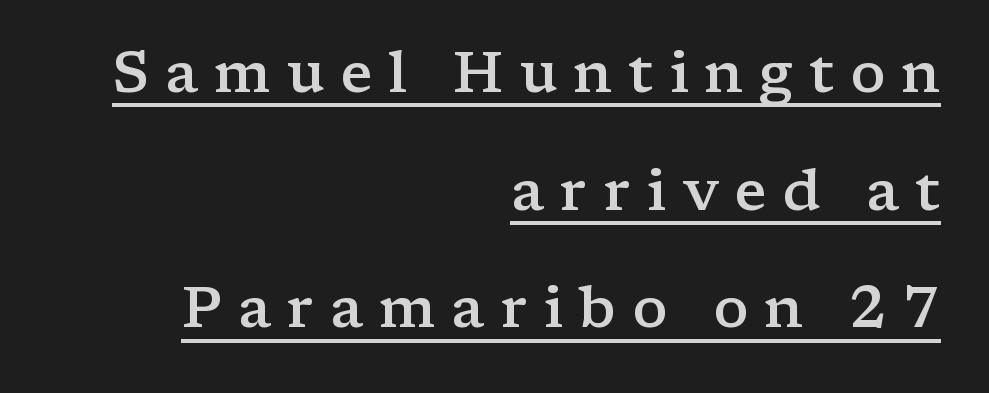
Q: Is the text bold? A: Semi-bold.
Q: Is the text italic (slanted)? A: No, it is upright.
Q: Is the typeface a serif or a sans-serif typeface? A: Serif.
Q: Is the text underlined? A: Yes.
Q: How is the paragraph aligned? A: Right-aligned.
Q: Is the spacing between letters normal or unusually wide? A: Unusually wide.
Q: Is the spacing between lines tight, normal or loose? A: Loose.
Q: Width (condensed, normal, or wide)? A: Wide.
Q: Stroke contrast? A: Low.
Q: x-height? A: Medium.
Q: Monospaced? A: No.
